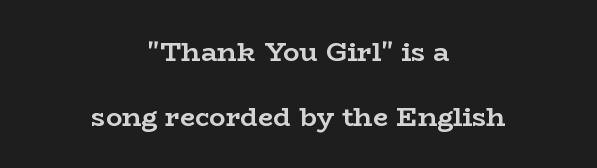
{"italic": "no", "bold": "yes", "underline": "no", "align": "center", "line_spacing": "loose", "line_spacing_ratio": 2.39, "letter_spacing": "normal", "letter_spacing_em": 0.0, "glyph_px": 27}
